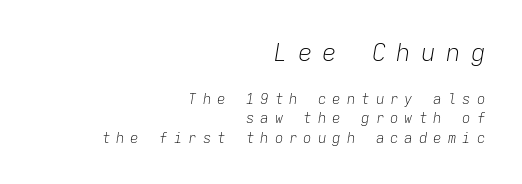
The image shows 24 px text type, italic (leaning right); set right-aligned, normal line spacing (1.4x), unusually wide letter spacing (+0.43 em), not underlined; the first (top) block is 1.71x larger.
